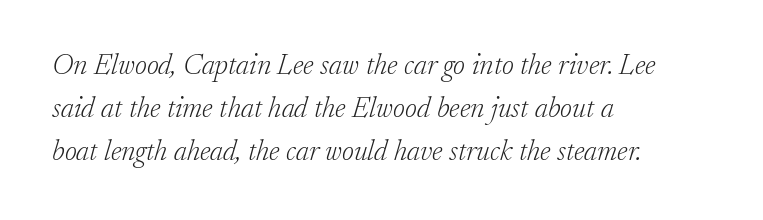
{"serif": "yes", "italic": "yes", "lean": "right", "slant_degrees": 17, "bold": "no", "weight": "light", "width": "normal", "stroke_contrast": "low", "x_height": "small", "monospaced": "no", "underline": "no", "align": "left", "line_spacing": "normal", "line_spacing_ratio": 1.48, "letter_spacing": "normal", "letter_spacing_em": 0.0, "glyph_px": 29}
